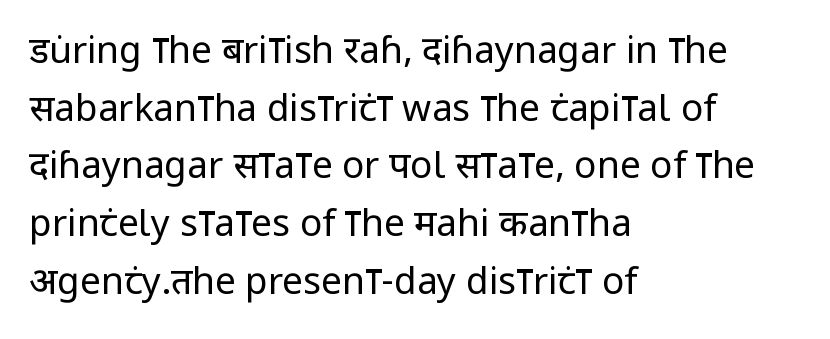
Q: Is the text bold? A: No.
Q: Is the text italic (slanted)? A: No, it is upright.
Q: Is the typeface a serif or a sans-serif typeface? A: Sans-serif.
Q: Is the text underlined? A: No.
Q: How is the paragraph aligned? A: Left-aligned.
Q: Is the spacing between letters normal or unusually wide? A: Normal.
Q: Is the spacing between lines tight, normal or loose? A: Normal.
Q: Width (condensed, normal, or wide)? A: Condensed.
Q: Stroke contrast? A: Low.
Q: x-height? A: Large.
Q: Monospaced? A: No.
